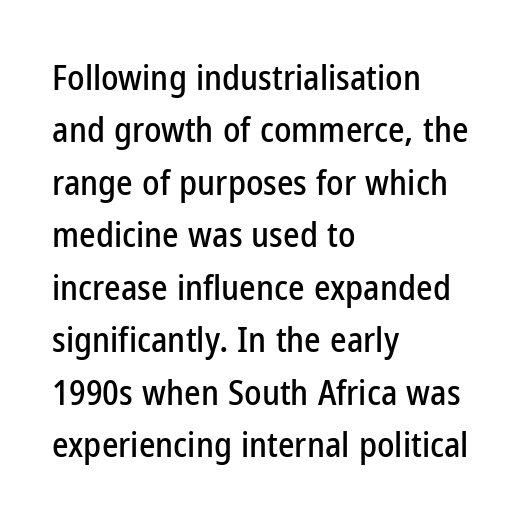
{"serif": "no", "italic": "no", "width": "condensed", "stroke_contrast": "low", "x_height": "medium", "monospaced": "no", "underline": "no", "align": "left", "line_spacing": "normal", "line_spacing_ratio": 1.5, "letter_spacing": "normal", "letter_spacing_em": 0.0, "glyph_px": 35}
